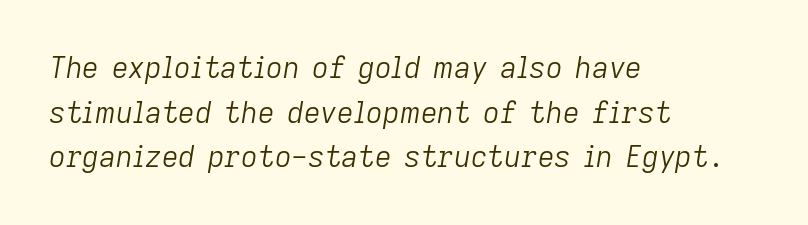
{"italic": "yes", "lean": "right", "slant_degrees": 9, "bold": "no", "weight": "light", "width": "normal", "stroke_contrast": "low", "x_height": "medium", "monospaced": "no", "underline": "no", "align": "left", "line_spacing": "normal", "line_spacing_ratio": 1.54, "letter_spacing": "normal", "letter_spacing_em": 0.0, "glyph_px": 29}
